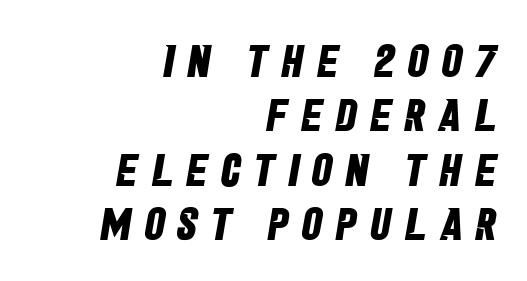
{"serif": "no", "bold": "yes", "weight": "bold", "width": "condensed", "stroke_contrast": "low", "x_height": "large", "monospaced": "no", "underline": "no", "align": "right", "line_spacing_ratio": 1.18, "letter_spacing": "wide", "letter_spacing_em": 0.29, "glyph_px": 46}
